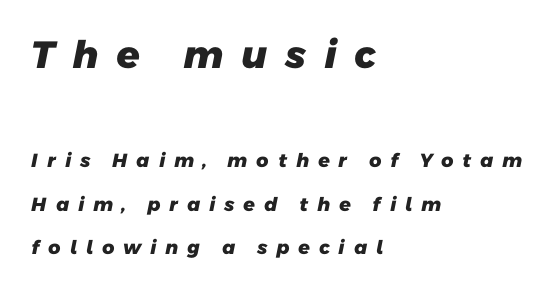
{"serif": "no", "bold": "yes", "weight": "heavy", "width": "normal", "stroke_contrast": "low", "x_height": "medium", "monospaced": "no", "underline": "no", "align": "left", "line_spacing": "loose", "line_spacing_ratio": 2.29, "letter_spacing": "wide", "letter_spacing_em": 0.44, "larger_block": "first", "size_ratio": 2.0, "glyph_px": 38}
